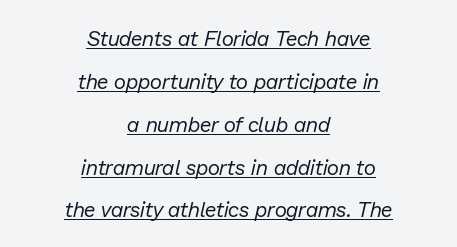
Q: Is the text bold? A: No.
Q: Is the text italic (slanted)? A: Yes, it leans right by about 13 degrees.
Q: Is the text underlined? A: Yes.
Q: How is the paragraph aligned? A: Centered.
Q: Is the spacing between letters normal or unusually wide? A: Normal.
Q: Is the spacing between lines tight, normal or loose? A: Loose.
